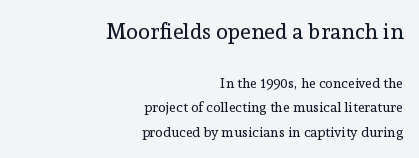
{"italic": "no", "bold": "no", "underline": "no", "align": "right", "line_spacing_ratio": 1.77, "letter_spacing": "normal", "letter_spacing_em": 0.0, "larger_block": "first", "size_ratio": 1.57, "glyph_px": 22}
